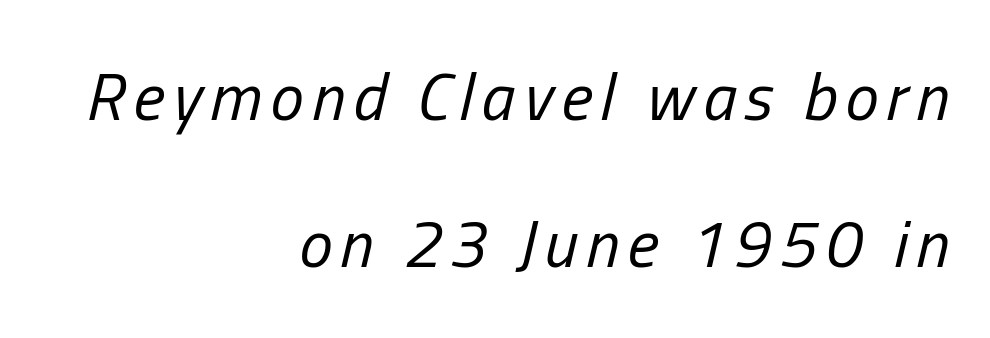
{"italic": "yes", "lean": "right", "slant_degrees": 13, "bold": "no", "weight": "regular", "width": "condensed", "stroke_contrast": "low", "x_height": "medium", "monospaced": "no", "underline": "no", "align": "right", "line_spacing": "loose", "line_spacing_ratio": 2.2, "glyph_px": 67}
